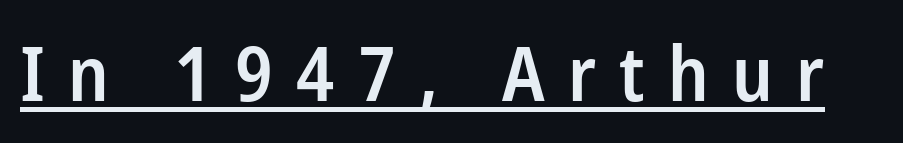
Posture: straight, roman, zero tilt. To sum up the face: it is a sans, with no serifs. Spacing verdict: proportional, widths tailored to each character. Semibold letterforms, between regular and bold.
